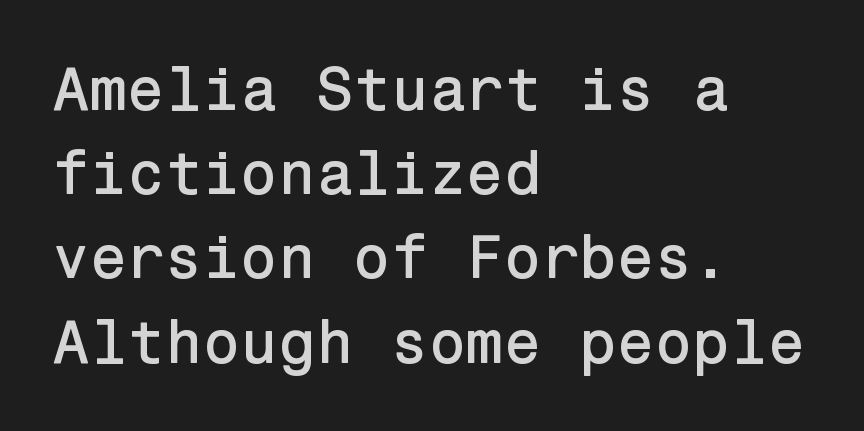
{"serif": "no", "italic": "no", "width": "normal", "stroke_contrast": "low", "x_height": "medium", "underline": "no", "align": "left", "line_spacing": "normal", "line_spacing_ratio": 1.38, "letter_spacing": "normal", "letter_spacing_em": 0.0, "glyph_px": 61}
